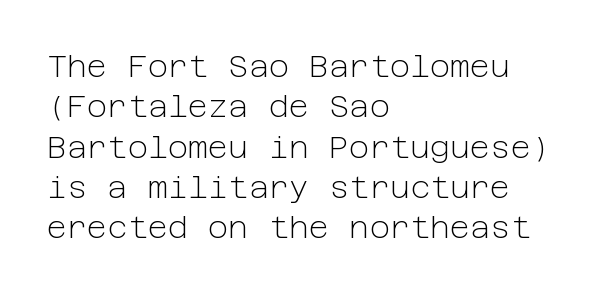
Q: Is the text bold? A: No.
Q: Is the text italic (slanted)? A: No, it is upright.
Q: Is the typeface a serif or a sans-serif typeface? A: Sans-serif.
Q: Is the text underlined? A: No.
Q: How is the paragraph aligned? A: Left-aligned.
Q: Is the spacing between letters normal or unusually wide? A: Normal.
Q: Is the spacing between lines tight, normal or loose? A: Normal.
Q: Width (condensed, normal, or wide)? A: Normal.
Q: Stroke contrast? A: Low.
Q: x-height? A: Medium.
